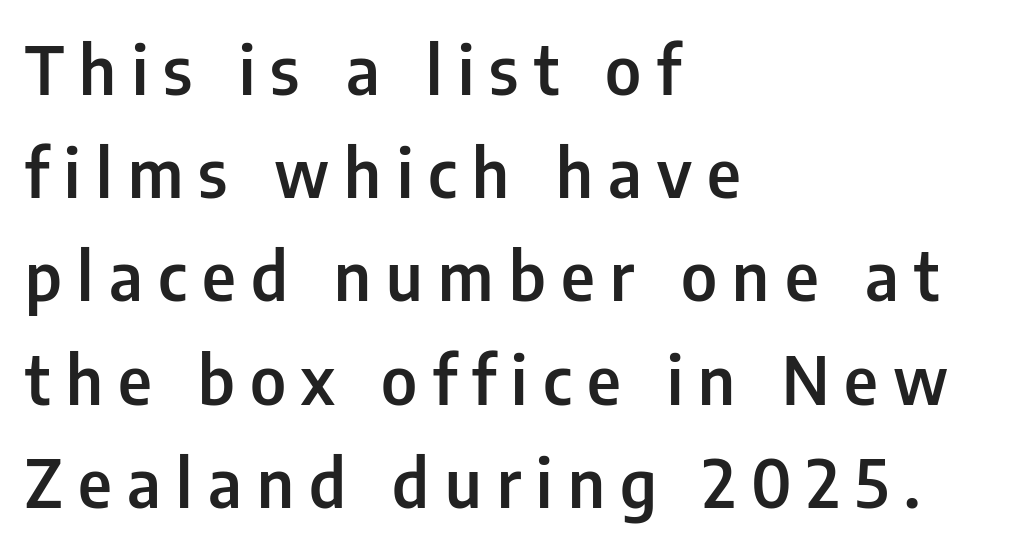
The baseline area is clear. This sample has the flowing, uneven cadence of proportional lettering. Semibold letterforms, between regular and bold. Classification — sans serif.
